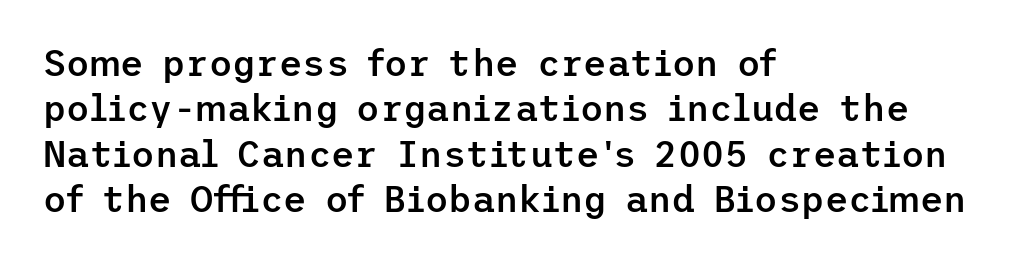
This sample keeps an unexceptional amount of space between lines. The line texture is even and compact thanks to regular tracking. The gap between lines stays unmarked. Check where the strokes stop: nothing finishes them off — pure sans. Bold? Not quite — semibold, heavier than regular but stopping short.
